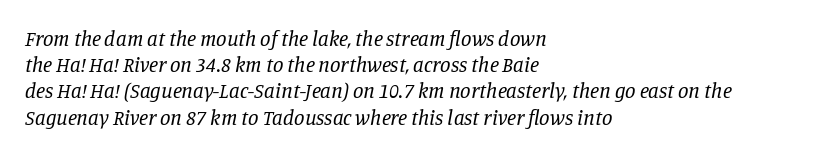
Q: Is the text bold? A: No.
Q: Is the text italic (slanted)? A: Yes, it leans right by about 11 degrees.
Q: Is the text underlined? A: No.
Q: How is the paragraph aligned? A: Left-aligned.
Q: Is the spacing between letters normal or unusually wide? A: Normal.
Q: Is the spacing between lines tight, normal or loose? A: Normal.
